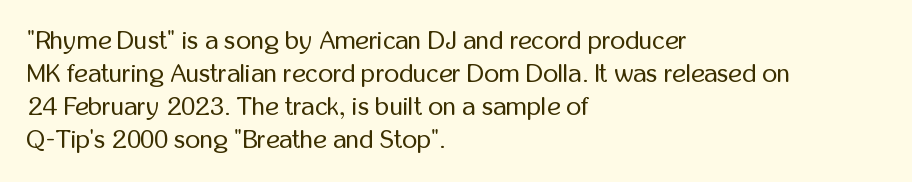
Q: Is the text bold? A: No.
Q: Is the text italic (slanted)? A: No, it is upright.
Q: Is the text underlined? A: No.
Q: How is the paragraph aligned? A: Left-aligned.
Q: Is the spacing between letters normal or unusually wide? A: Normal.
Q: Is the spacing between lines tight, normal or loose? A: Normal.
